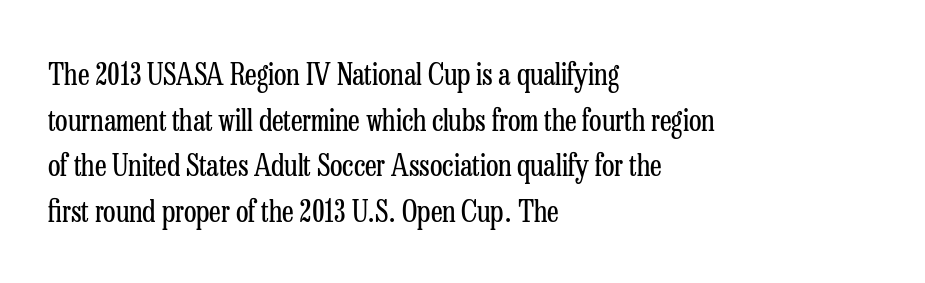
Q: Is the text bold? A: No.
Q: Is the text italic (slanted)? A: No, it is upright.
Q: Is the typeface a serif or a sans-serif typeface? A: Serif.
Q: Is the text underlined? A: No.
Q: How is the paragraph aligned? A: Left-aligned.
Q: Is the spacing between letters normal or unusually wide? A: Normal.
Q: Is the spacing between lines tight, normal or loose? A: Normal.
Q: Width (condensed, normal, or wide)? A: Condensed.
Q: Stroke contrast? A: Low.
Q: x-height? A: Medium.
Q: Monospaced? A: No.
